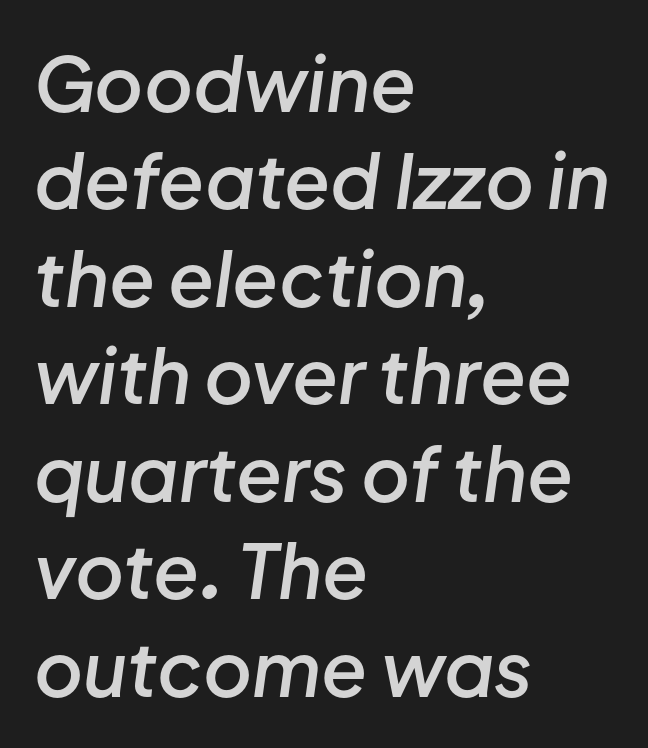
Q: Is the text bold? A: Semi-bold.
Q: Is the text italic (slanted)? A: Yes, it leans right by about 8 degrees.
Q: Is the text underlined? A: No.
Q: How is the paragraph aligned? A: Left-aligned.
Q: Is the spacing between letters normal or unusually wide? A: Normal.
Q: Is the spacing between lines tight, normal or loose? A: Normal.
Q: Width (condensed, normal, or wide)? A: Normal.
Q: Stroke contrast? A: Low.
Q: x-height? A: Medium.
Q: Monospaced? A: No.
